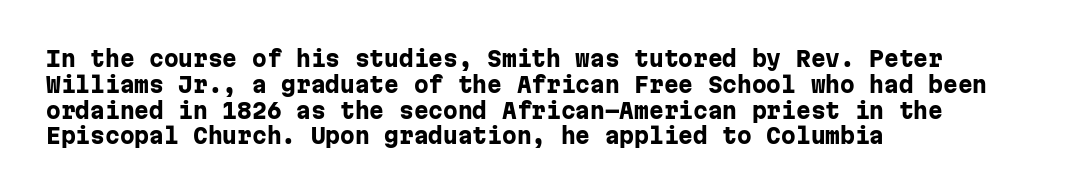
Q: Is the text bold? A: Yes.
Q: Is the text italic (slanted)? A: No, it is upright.
Q: Is the text underlined? A: No.
Q: How is the paragraph aligned? A: Left-aligned.
Q: Is the spacing between letters normal or unusually wide? A: Normal.
